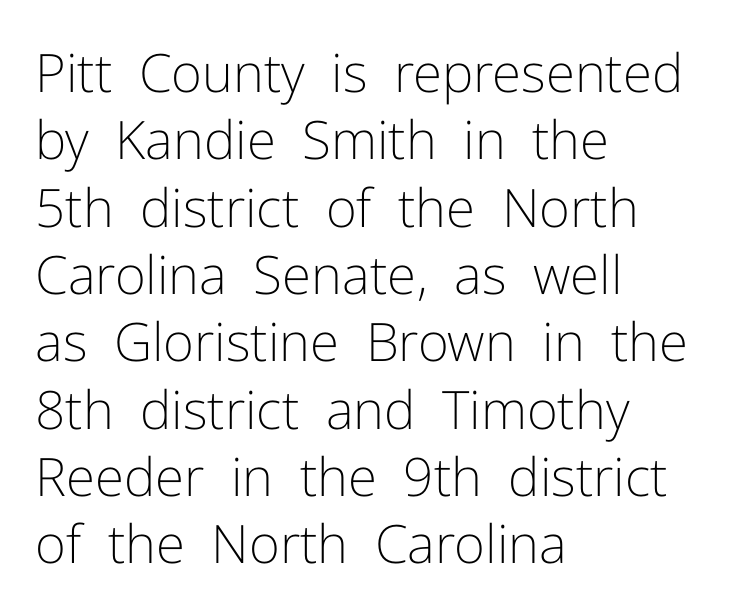
The image shows 53 px light sans-serif type, upright; set left-aligned, normal line spacing (1.27x), normal letter spacing, not underlined; low stroke contrast and a medium x-height.
